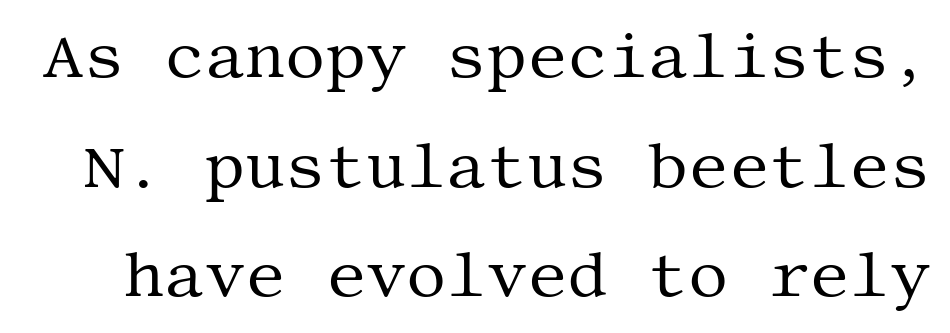
The image shows 63 px regular-weight serif type, upright; set line spacing 1.74x, normal letter spacing, not underlined; medium stroke contrast and a large x-height.
